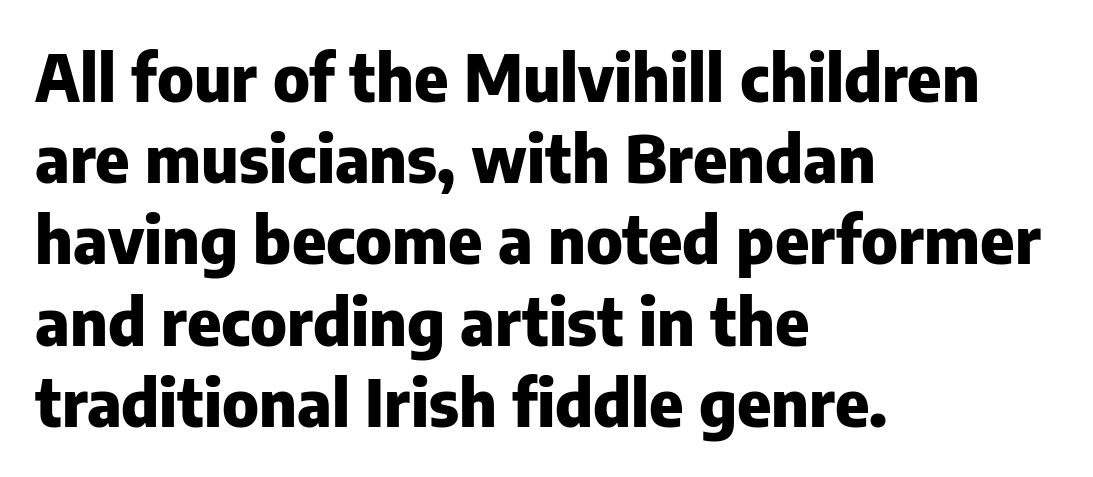
Letters rest on an invisible, unmarked baseline. This sample uses a sans-serif face. Students, this is bold: see how much ink each stroke carries. Horizontally, the lines are justified to the leading edge only.
